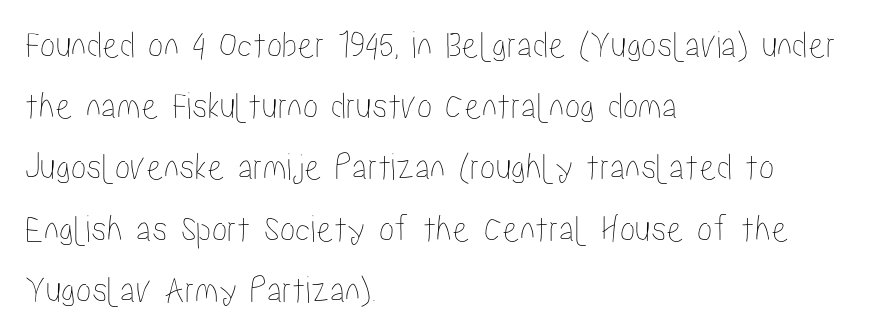
Q: Is the text italic (slanted)? A: No, it is upright.
Q: Is the text underlined? A: No.
Q: How is the paragraph aligned? A: Left-aligned.
Q: Is the spacing between letters normal or unusually wide? A: Normal.
Q: Is the spacing between lines tight, normal or loose? A: Normal.
Q: Width (condensed, normal, or wide)? A: Condensed.
Q: Stroke contrast? A: Low.
Q: x-height? A: Medium.
Q: Monospaced? A: No.
